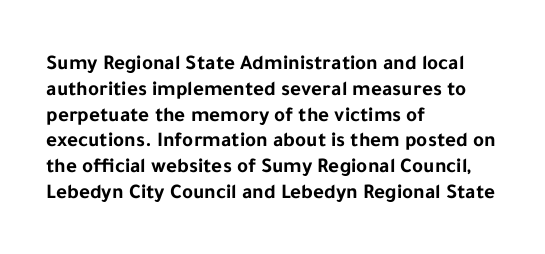
Q: Is the text bold? A: Yes.
Q: Is the text italic (slanted)? A: No, it is upright.
Q: Is the text underlined? A: No.
Q: How is the paragraph aligned? A: Left-aligned.
Q: Is the spacing between letters normal or unusually wide? A: Normal.
